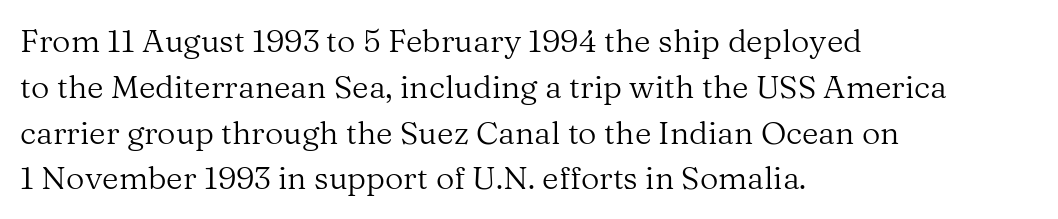
The image shows 32 px regular-weight serif type, upright; set left-aligned, normal line spacing (1.43x), normal letter spacing, not underlined; medium stroke contrast and a medium x-height.
